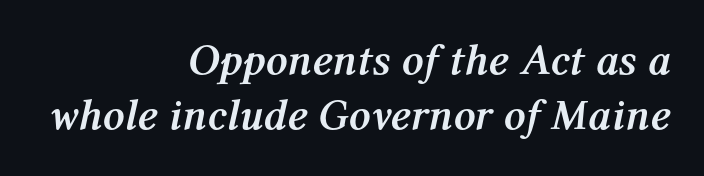
The image shows 43 px semibold type, italic (leaning right); set right-aligned, normal line spacing (1.28x), normal letter spacing, not underlined; medium stroke contrast and a medium x-height.
